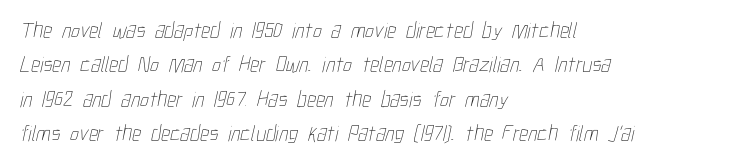
{"bold": "no", "underline": "no", "align": "left", "line_spacing": "normal", "line_spacing_ratio": 1.56, "letter_spacing": "normal", "letter_spacing_em": 0.0, "glyph_px": 22}
